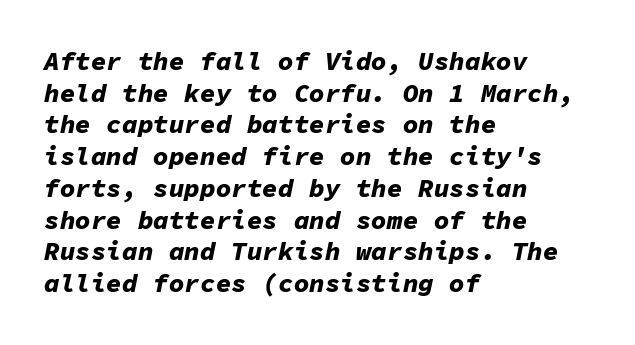
Plain, unruled lines of type. The passage is arranged the way most books set body copy — flush left. You could call the tracking neutral — neither tight nor loose. Typesetter's note: full bold, strokes at maximum text heaviness.
